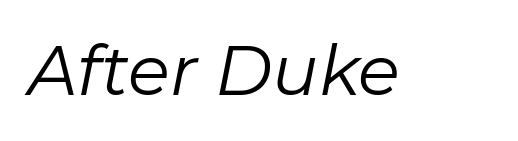
Check under the words: just untouched page. The passage shown is typed in a proportional face where columns would drift. Nobody touched the tracking dial on this one. When letters slant like this, we call the style italic. Ink coverage per letter is moderate at most.
